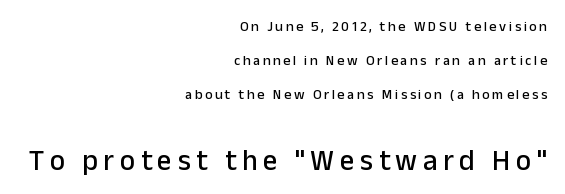
The space directly below the letters is spotless. These lines stand farther apart than default settings would place them. If you squint, the bottom block still reads clearly — it's the larger of the two. Looks like regular typesetting: each glyph gets only the width it needs.
